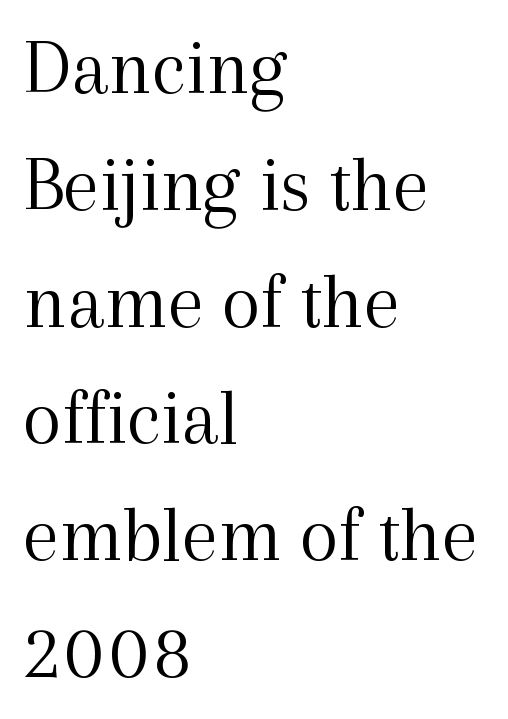
The image shows 80 px light serif type, upright; set left-aligned, normal line spacing (1.46x), normal letter spacing, not underlined; a medium x-height.
